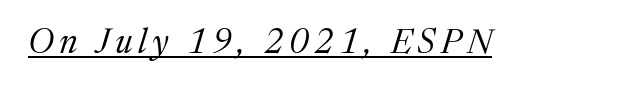
Q: Is the text bold? A: No.
Q: Is the text italic (slanted)? A: Yes, it leans right by about 17 degrees.
Q: Is the typeface a serif or a sans-serif typeface? A: Serif.
Q: Is the text underlined? A: Yes.
Q: Width (condensed, normal, or wide)? A: Normal.
Q: Stroke contrast? A: Medium.
Q: x-height? A: Medium.
Q: Monospaced? A: No.
